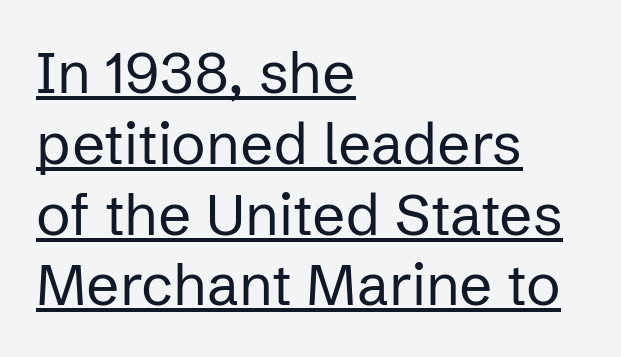
Q: Is the text bold? A: No.
Q: Is the text italic (slanted)? A: No, it is upright.
Q: Is the typeface a serif or a sans-serif typeface? A: Sans-serif.
Q: Is the text underlined? A: Yes.
Q: How is the paragraph aligned? A: Left-aligned.
Q: Is the spacing between letters normal or unusually wide? A: Normal.
Q: Width (condensed, normal, or wide)? A: Normal.
Q: Stroke contrast? A: Low.
Q: x-height? A: Medium.
Q: Monospaced? A: No.
